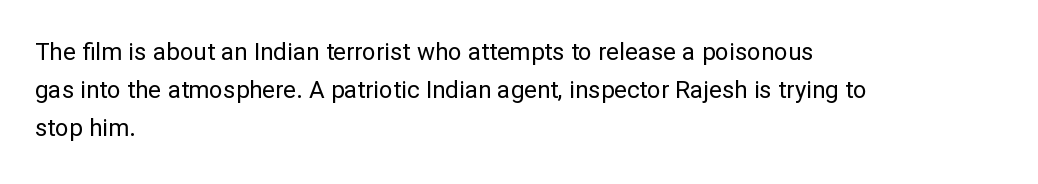
Q: Is the text bold? A: No.
Q: Is the text italic (slanted)? A: No, it is upright.
Q: Is the text underlined? A: No.
Q: How is the paragraph aligned? A: Left-aligned.
Q: Is the spacing between letters normal or unusually wide? A: Normal.
Q: Is the spacing between lines tight, normal or loose? A: Normal.
